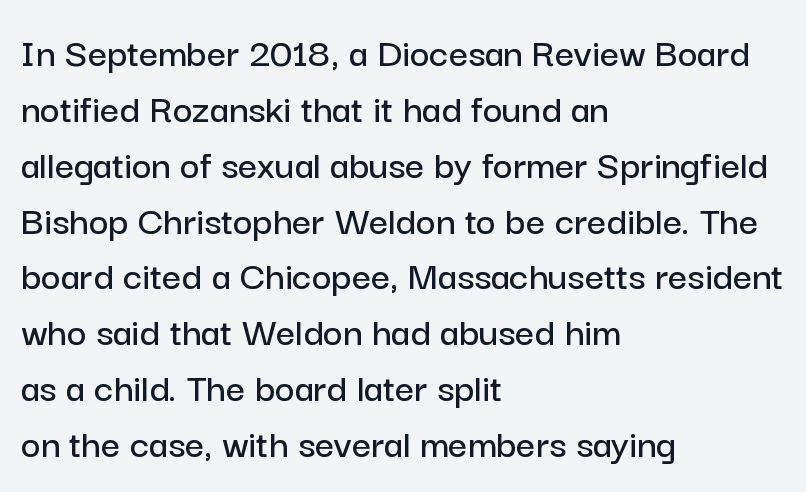
{"serif": "no", "italic": "no", "width": "normal", "stroke_contrast": "low", "x_height": "medium", "monospaced": "no", "underline": "no", "align": "left", "line_spacing": "normal", "line_spacing_ratio": 1.33, "letter_spacing": "normal", "letter_spacing_em": 0.0, "glyph_px": 42}
